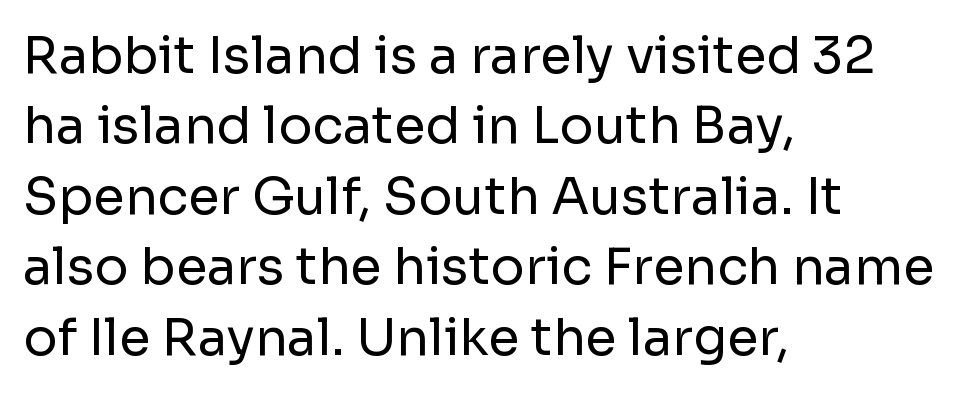
Q: Is the text bold? A: No.
Q: Is the text italic (slanted)? A: No, it is upright.
Q: Is the typeface a serif or a sans-serif typeface? A: Sans-serif.
Q: Is the text underlined? A: No.
Q: How is the paragraph aligned? A: Left-aligned.
Q: Is the spacing between letters normal or unusually wide? A: Normal.
Q: Is the spacing between lines tight, normal or loose? A: Normal.
Q: Width (condensed, normal, or wide)? A: Normal.
Q: Stroke contrast? A: Low.
Q: x-height? A: Medium.
Q: Monospaced? A: No.
